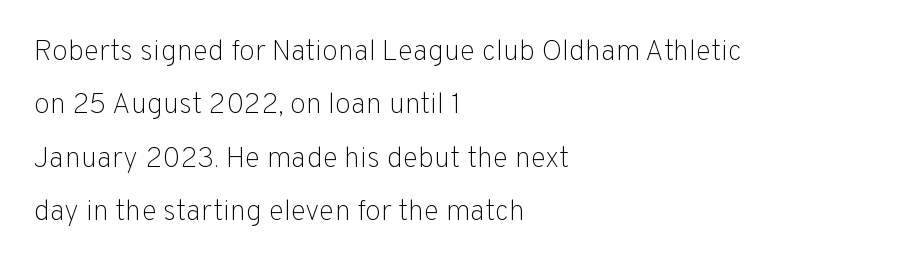
{"serif": "no", "italic": "no", "bold": "no", "weight": "light", "width": "normal", "stroke_contrast": "low", "x_height": "medium", "monospaced": "no", "underline": "no", "align": "left", "line_spacing_ratio": 1.84, "letter_spacing": "normal", "letter_spacing_em": 0.0, "glyph_px": 29}
